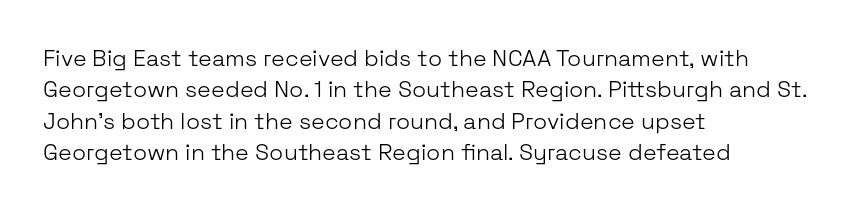
The image shows 23 px text type, upright; set left-aligned, normal line spacing (1.36x), normal letter spacing, not underlined.
